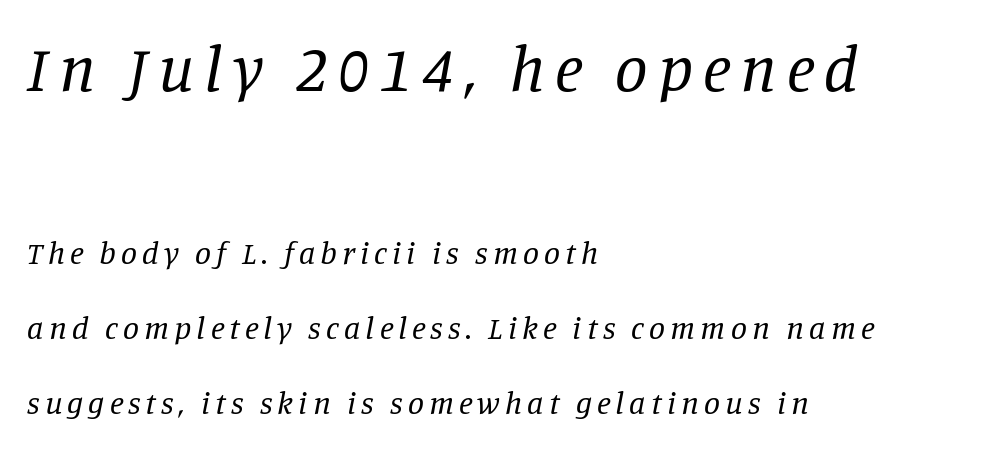
The glyphs in this specimen are seriffed. Every character sits at an angle, as italics do. This sample has the flowing, uneven cadence of proportional lettering. Left-aligned paragraph, ragged on the right.
